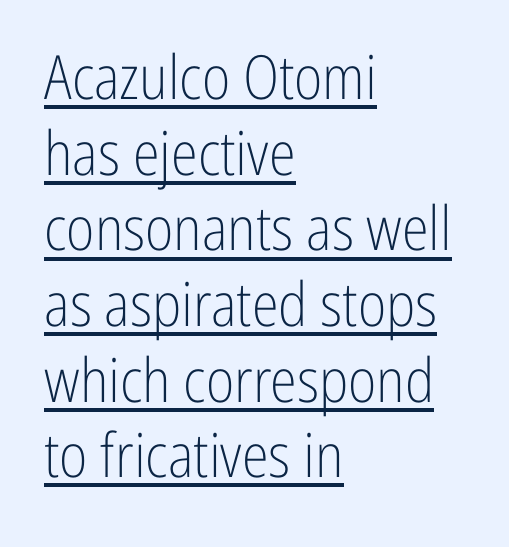
Q: Is the text bold? A: No.
Q: Is the text italic (slanted)? A: No, it is upright.
Q: Is the typeface a serif or a sans-serif typeface? A: Sans-serif.
Q: Is the text underlined? A: Yes.
Q: How is the paragraph aligned? A: Left-aligned.
Q: Is the spacing between letters normal or unusually wide? A: Normal.
Q: Width (condensed, normal, or wide)? A: Condensed.
Q: Stroke contrast? A: Low.
Q: x-height? A: Medium.
Q: Monospaced? A: No.
